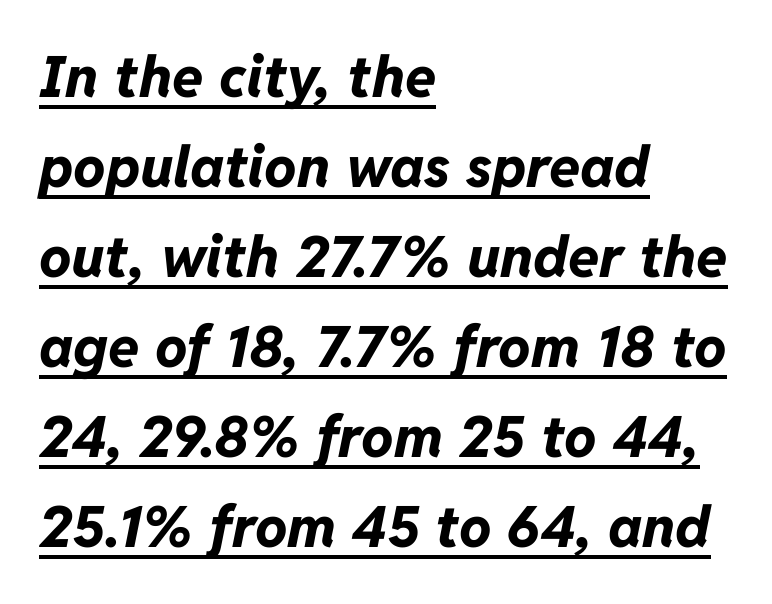
The image shows 57 px bold type, italic (leaning right); set left-aligned, normal line spacing (1.58x), normal letter spacing, underlined; low stroke contrast and a medium x-height.
